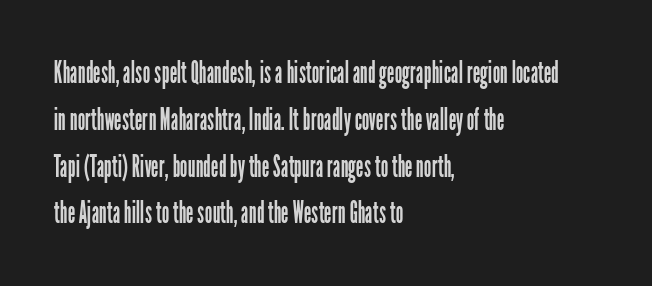
The image shows 30 px regular-weight, condensed sans-serif type, upright; set left-aligned, normal line spacing (1.56x), normal letter spacing, not underlined; low stroke contrast and a medium x-height.
